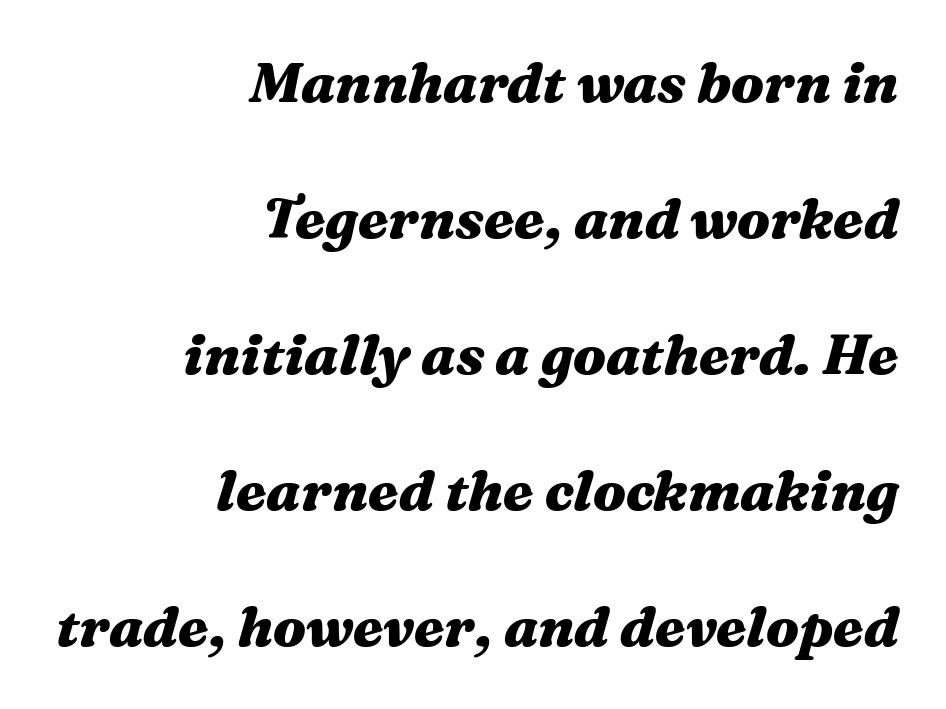
The image shows 56 px heavy, wide type, italic (leaning right); set right-aligned, loose line spacing (2.43x), normal letter spacing, not underlined; medium stroke contrast and a medium x-height.
